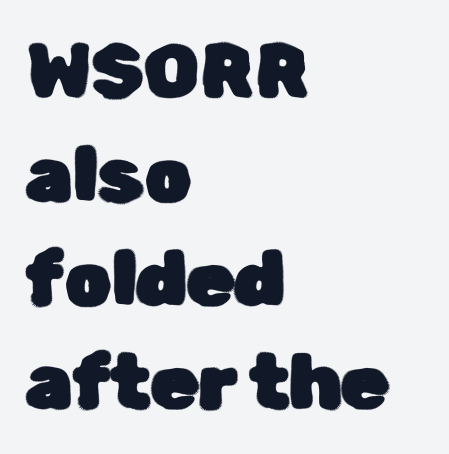
Lines of text with bare space underneath. These lines are rendered in a variable-pitch font. Look at the bottom of the vertical strokes: they stop flat, with no serifs. The font's upright variant was chosen for this text. You could call the tracking neutral — neither tight nor loose.
